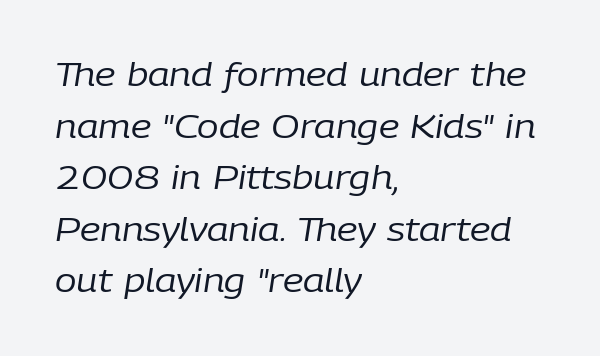
{"italic": "yes", "lean": "right", "slant_degrees": 9, "bold": "no", "weight": "regular", "width": "normal", "stroke_contrast": "low", "x_height": "medium", "monospaced": "no", "underline": "no", "align": "left", "line_spacing": "normal", "line_spacing_ratio": 1.61, "letter_spacing": "normal", "letter_spacing_em": 0.0, "glyph_px": 32}
